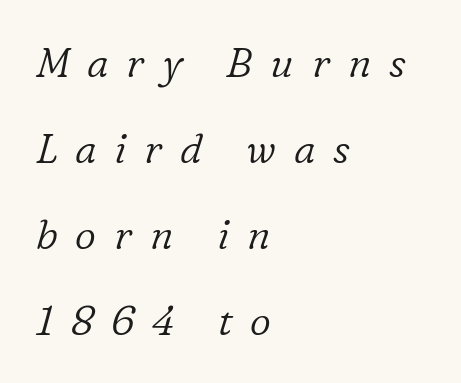
Q: Is the text bold? A: No.
Q: Is the text italic (slanted)? A: Yes, it leans right by about 16 degrees.
Q: Is the typeface a serif or a sans-serif typeface? A: Serif.
Q: Is the text underlined? A: No.
Q: How is the paragraph aligned? A: Left-aligned.
Q: Is the spacing between letters normal or unusually wide? A: Unusually wide.
Q: Is the spacing between lines tight, normal or loose? A: Loose.
Q: Width (condensed, normal, or wide)? A: Normal.
Q: Stroke contrast? A: Low.
Q: x-height? A: Medium.
Q: Monospaced? A: No.
